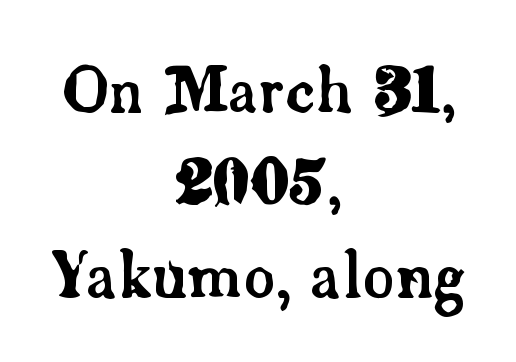
The lines are quadded center. Yep, those are serifs on the letters. Regarding leading, the lines here are spaced in the standard way. Descenders are the only things crossing below the line. Every character sits straight up, as roman type does. This rendering leaves character spacing at its baseline value.
